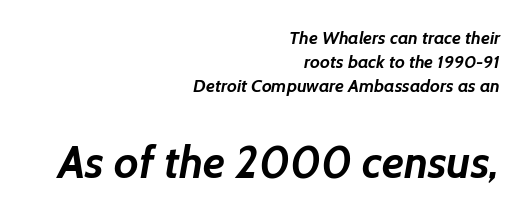
The image shows 45 px semibold sans-serif type; set right-aligned, normal line spacing (1.33x), normal letter spacing, not underlined; the second (bottom) block is 2.5x larger; low stroke contrast and a medium x-height.
